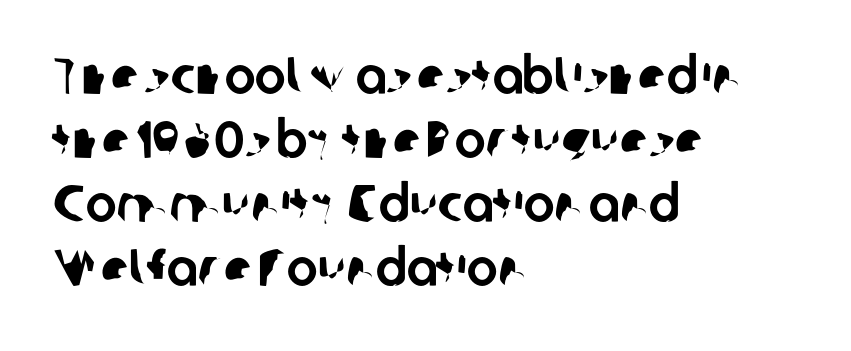
The tracking reads as untouched default to a designer's eye. The rendering shows plain stroke endings on the letterforms — a sans-serif design. Each letter keeps its own natural width here, so spacing adapts to shape. The foot of each line stays bare and open.
